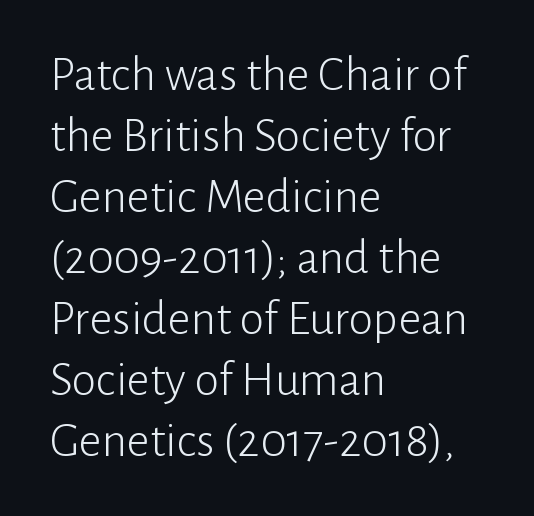
Every row of glyphs begins at an identical x-position on the left. Note the varied advance widths — an 'i' is clearly narrower than an 'm'. It's the straight-up-and-down kind of type. The area under the type is left untouched. These lines are composed in type without serifs.
